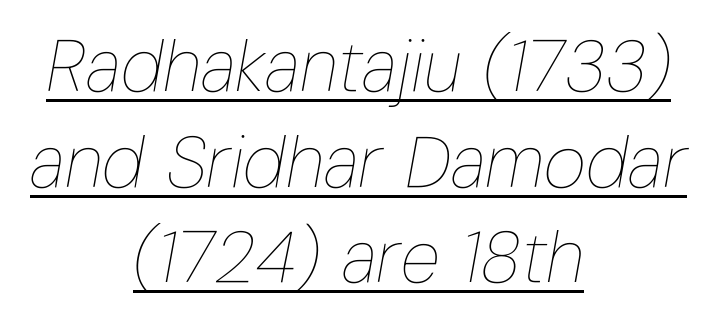
{"italic": "yes", "lean": "right", "slant_degrees": 10, "bold": "no", "weight": "thin", "width": "condensed", "stroke_contrast": "low", "x_height": "medium", "monospaced": "no", "underline": "yes", "align": "center", "line_spacing": "normal", "line_spacing_ratio": 1.31, "letter_spacing": "normal", "letter_spacing_em": 0.0, "glyph_px": 73}
